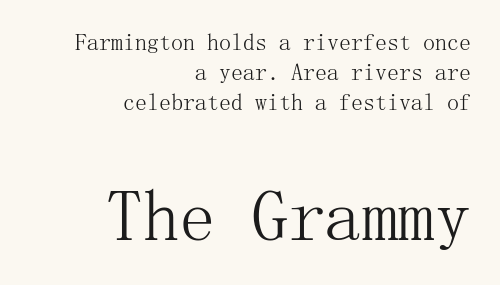
Scale increases going downward across the two blocks. Posture: upright roman. Has an underline been added? It has not. Unbolded letterforms with no extra heft.
